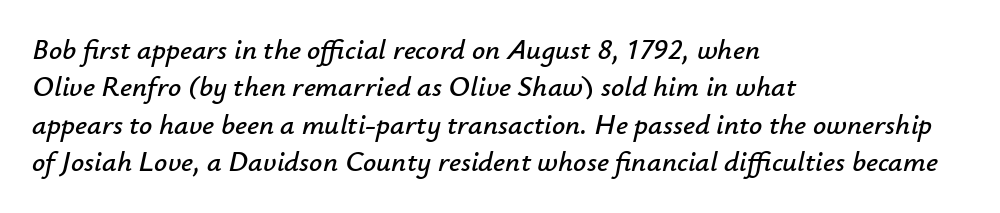
The image shows 29 px text type, italic (leaning right); set left-aligned, normal line spacing (1.29x), normal letter spacing, not underlined; low stroke contrast and a small x-height.
